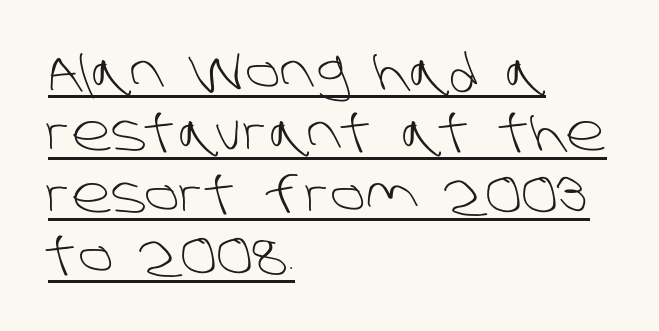
Q: Is the text bold? A: No.
Q: Is the typeface a serif or a sans-serif typeface? A: Sans-serif.
Q: Is the text underlined? A: Yes.
Q: How is the paragraph aligned? A: Left-aligned.
Q: Is the spacing between letters normal or unusually wide? A: Normal.
Q: Width (condensed, normal, or wide)? A: Normal.
Q: Stroke contrast? A: Low.
Q: x-height? A: Large.
Q: Monospaced? A: No.
